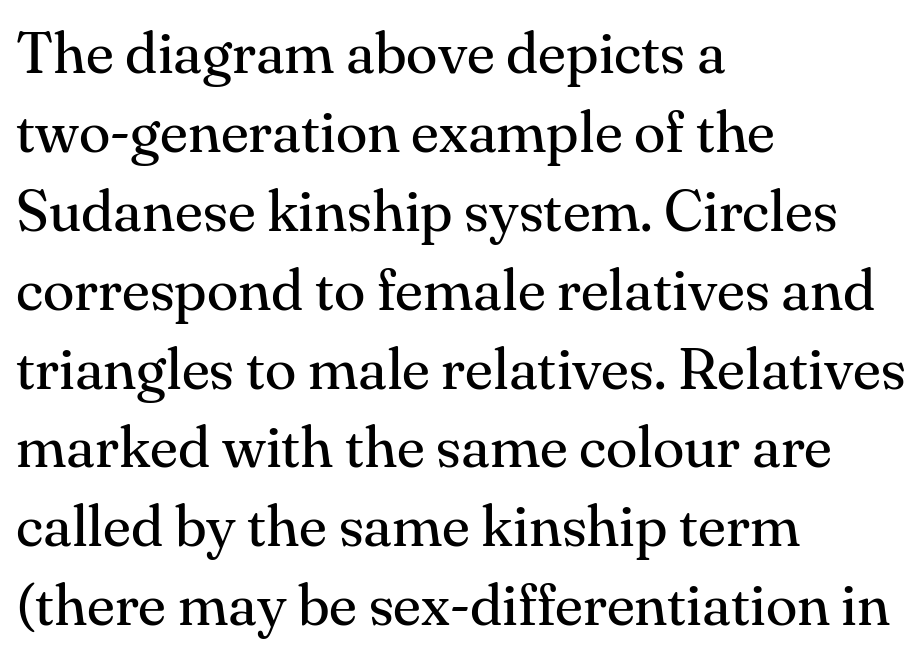
The image shows 58 px regular-weight serif type, upright; set left-aligned, normal line spacing (1.36x), normal letter spacing, not underlined; medium stroke contrast and a small x-height.
